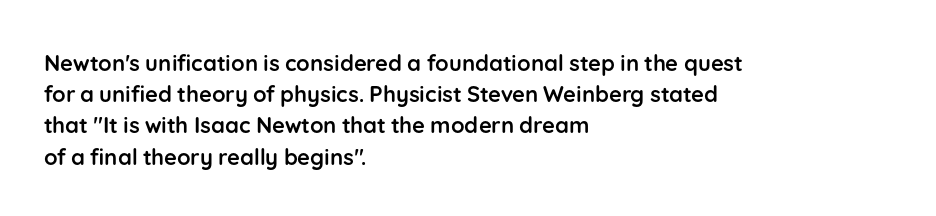
In CSS terms this would be text-align: left. Baseline-to-baseline distance is the conventional proportion of letter height. Notice how the stems are strictly vertical — no italics here. The space beneath each line is pristine and unruled. Spacing between characters is what you'd get straight out of the box. The passage shown is emphatically bold.
